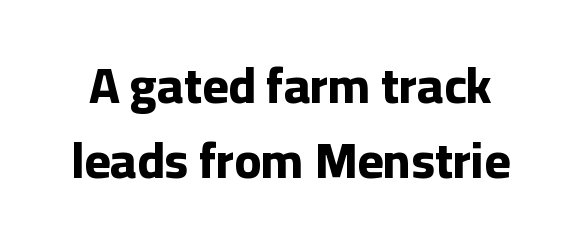
{"serif": "no", "italic": "no", "bold": "yes", "weight": "bold", "width": "normal", "stroke_contrast": "low", "x_height": "medium", "monospaced": "no", "underline": "no", "line_spacing": "normal", "line_spacing_ratio": 1.51, "letter_spacing": "normal", "letter_spacing_em": 0.0, "glyph_px": 50}
